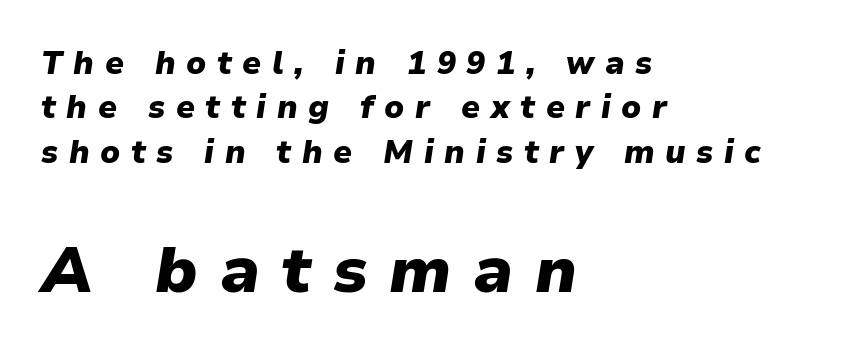
Q: Is the text bold? A: Yes.
Q: Is the text italic (slanted)? A: Yes, it leans right by about 9 degrees.
Q: Is the text underlined? A: No.
Q: How is the paragraph aligned? A: Left-aligned.
Q: Is the spacing between letters normal or unusually wide? A: Unusually wide.
Q: Is the spacing between lines tight, normal or loose? A: Normal.
Q: Which block of text is set in a larger size, the first (top) or the second (bottom)? A: The second (bottom) one.
Q: Width (condensed, normal, or wide)? A: Normal.
Q: Stroke contrast? A: Low.
Q: x-height? A: Medium.
Q: Monospaced? A: No.
